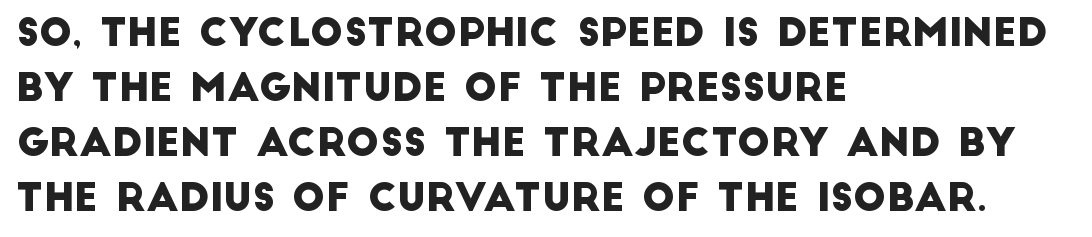
Each letter keeps its own natural width here, so spacing adapts to shape. The passage shown is not underscored anywhere. Check where the strokes stop: nothing finishes them off — pure sans. Teacher's note: observe the even left margin — that is flush-left alignment. A typesetter would call this leading conventional body-copy spacing.
